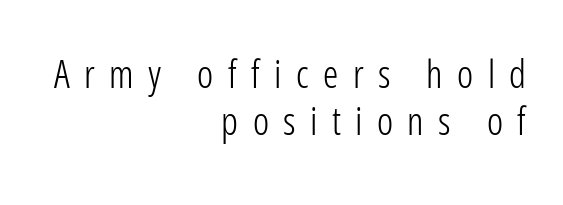
The space directly below the letters is spotless. Do the characters align in a grid? No, the font is proportional. Observe the wide spacing: letters keep a clear distance from each other. This rendering uses right alignment, leaving the left contour irregular. The passage shown is typeset with a sans-serif family. A light-to-regular cut is what we see here.
